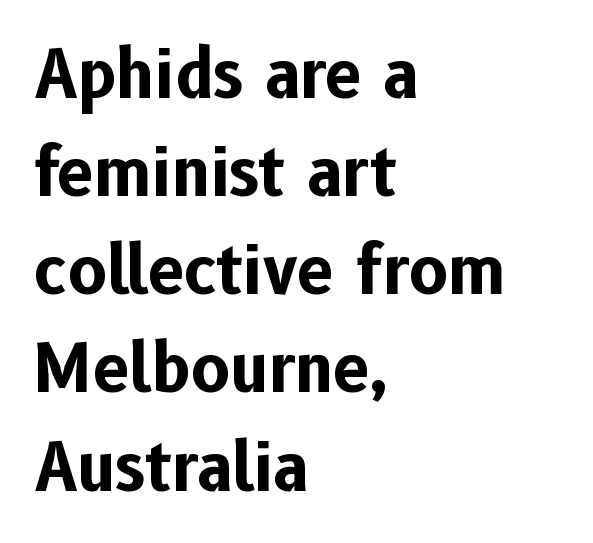
Every letter is thick-stroked: bold, no question. These lines are composed in type without serifs. Students, observe: this is what conventionally led text looks like. Italic: no, the glyphs are upright roman. Just letters on the line, the space beneath them empty.
